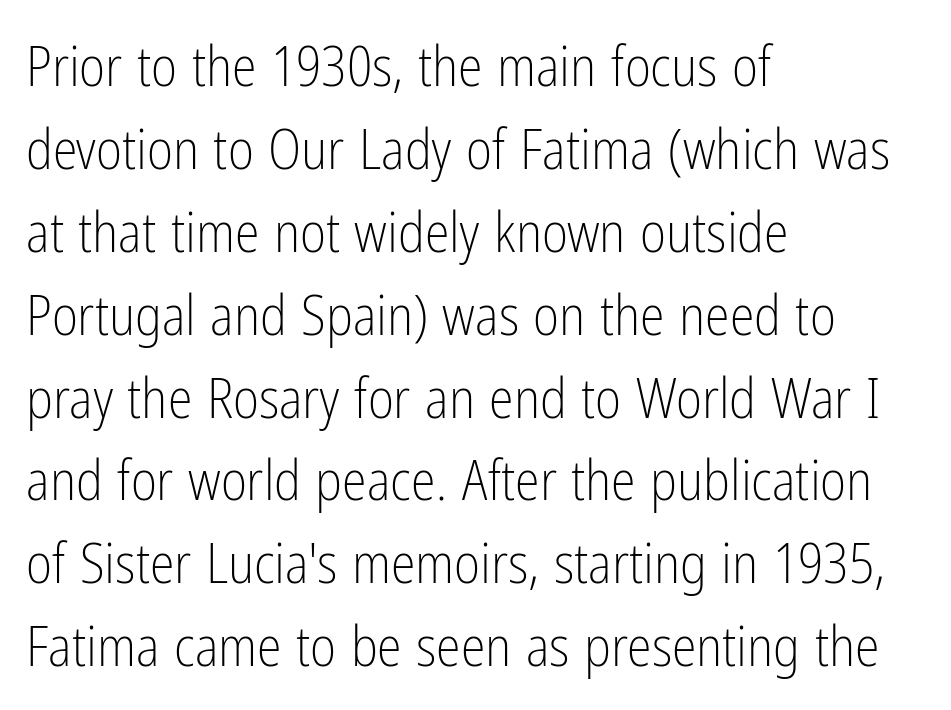
{"serif": "no", "italic": "no", "bold": "no", "weight": "light", "width": "condensed", "stroke_contrast": "low", "x_height": "medium", "monospaced": "no", "underline": "no", "align": "left", "line_spacing": "normal", "line_spacing_ratio": 1.48, "letter_spacing": "normal", "letter_spacing_em": 0.0, "glyph_px": 56}
